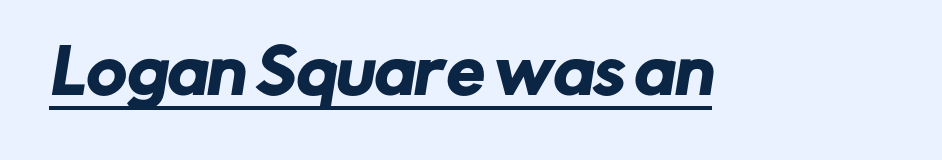
In designer terms, the underline attribute is active on this setting. Grotesque or geometric, the face here clearly has no serifs. No extra tracking has been applied to these lines. Spacing verdict: proportional, widths tailored to each character.
